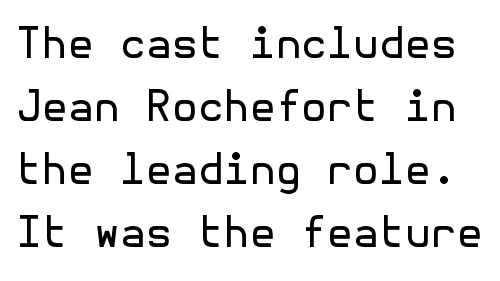
The image shows 42 px regular-weight sans-serif type, upright; set normal line spacing (1.5x), normal letter spacing, not underlined; a medium x-height.
